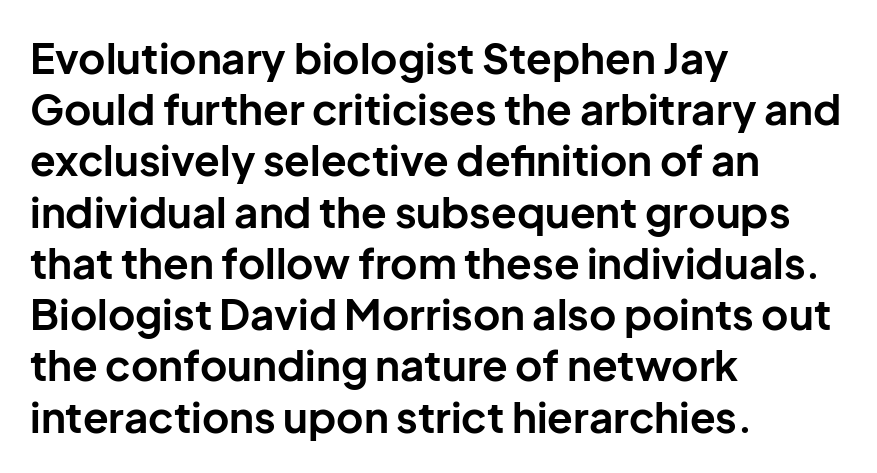
The image shows 42 px bold sans-serif type, upright; set left-aligned, line spacing 1.22x, normal letter spacing, not underlined; low stroke contrast and a medium x-height.
